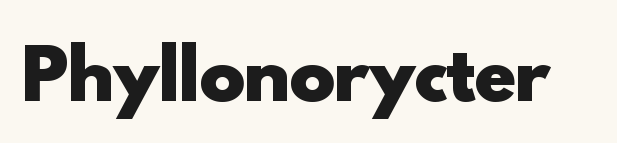
The image shows 68 px heavy sans-serif type, upright; set normal letter spacing, not underlined; a small x-height.
